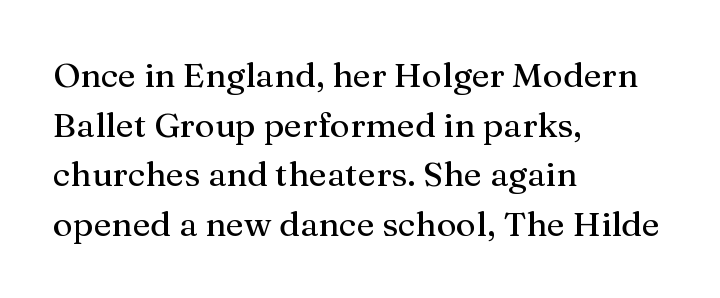
{"serif": "yes", "italic": "no", "width": "normal", "stroke_contrast": "medium", "x_height": "medium", "monospaced": "no", "underline": "no", "align": "left", "line_spacing": "normal", "line_spacing_ratio": 1.46, "letter_spacing": "normal", "letter_spacing_em": 0.0, "glyph_px": 34}
